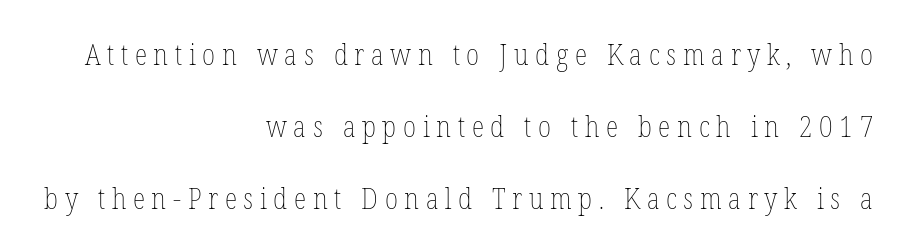
The image shows 29 px thin, condensed type, upright; set right-aligned, loose line spacing (2.48x), unusually wide letter spacing (+0.23 em), not underlined; low stroke contrast and a medium x-height.
